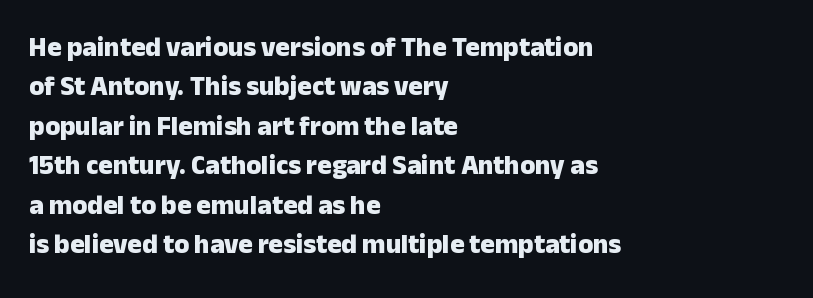
The line texture is even and compact thanks to regular tracking. Notice how the passage keeps a crisp vertical edge on the left only. Rendered with straight, roman letterforms. A bare baseline throughout the passage. One glance says typical: line gaps are just what's usual.
